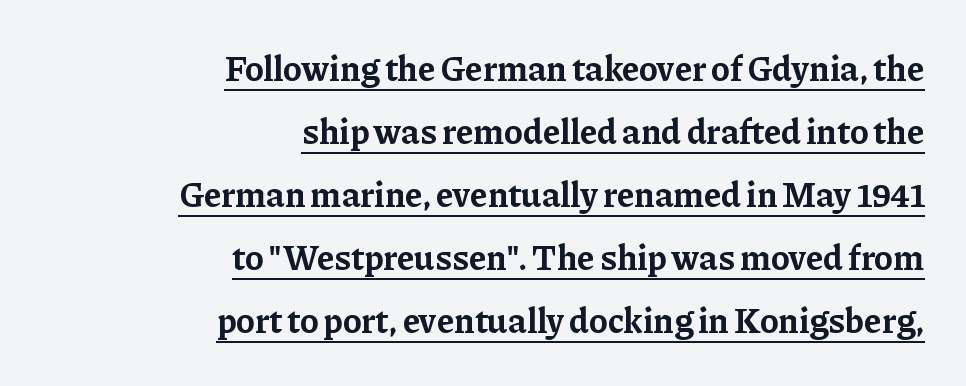
{"serif": "yes", "italic": "no", "bold": "yes", "weight": "bold", "width": "normal", "stroke_contrast": "low", "x_height": "medium", "monospaced": "no", "underline": "yes", "align": "right", "line_spacing_ratio": 1.8, "letter_spacing": "normal", "letter_spacing_em": 0.0, "glyph_px": 35}
